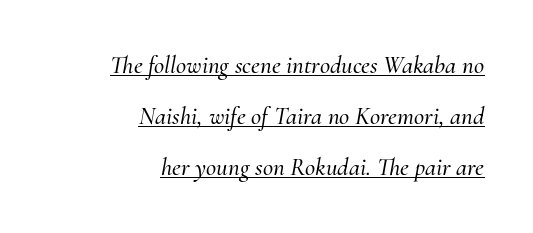
{"italic": "yes", "lean": "right", "slant_degrees": 10, "underline": "yes", "align": "right", "line_spacing": "loose", "line_spacing_ratio": 2.05, "letter_spacing": "normal", "letter_spacing_em": 0.0, "glyph_px": 25}
